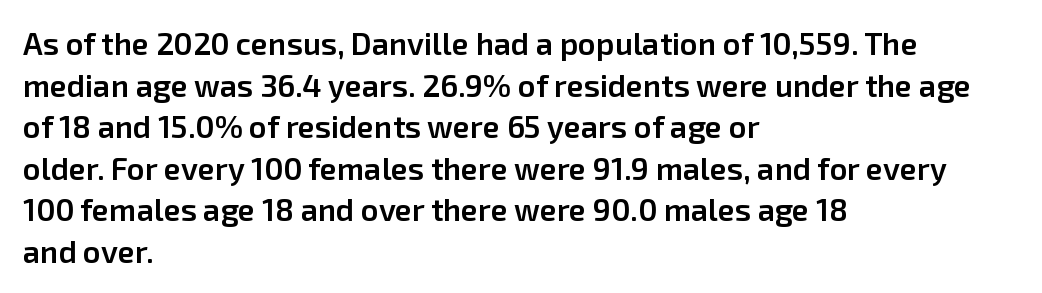
{"serif": "no", "italic": "no", "bold": "semi", "weight": "semibold", "width": "normal", "stroke_contrast": "low", "x_height": "medium", "monospaced": "no", "underline": "no", "align": "left", "line_spacing": "normal", "line_spacing_ratio": 1.34, "letter_spacing": "normal", "letter_spacing_em": 0.0, "glyph_px": 31}
